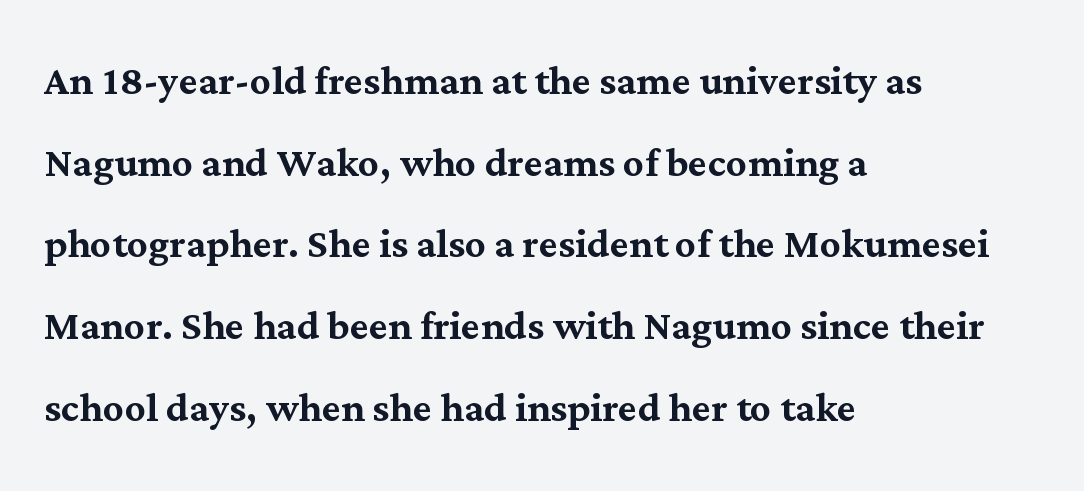
{"serif": "yes", "italic": "no", "width": "normal", "stroke_contrast": "medium", "x_height": "medium", "monospaced": "no", "underline": "no", "align": "left", "line_spacing": "normal", "line_spacing_ratio": 1.57, "letter_spacing": "normal", "letter_spacing_em": 0.0, "glyph_px": 52}
